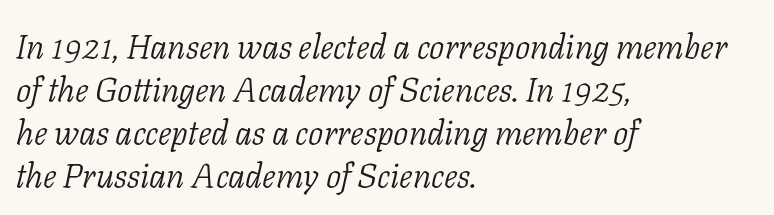
The rendering uses a moderate line-height, typical for paragraphs. The letters advance in unequal steps, a hallmark of proportional type. Looking at the ascenders, they clearly lean. Stroke thickness stays within the range of a standard reading face or lighter. Horizontal alignment here is leftward, the default for most running prose. Underlining? Definitely not there.
